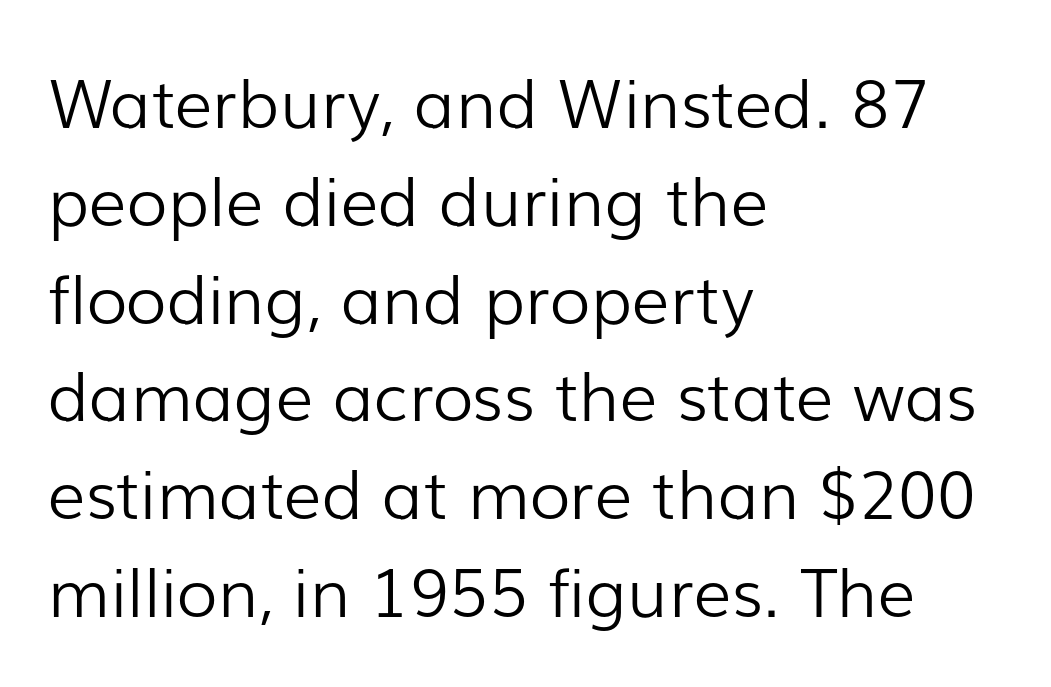
{"serif": "no", "italic": "no", "bold": "no", "weight": "light", "width": "normal", "stroke_contrast": "low", "x_height": "medium", "monospaced": "no", "underline": "no", "align": "left", "line_spacing": "normal", "line_spacing_ratio": 1.46, "letter_spacing": "normal", "letter_spacing_em": 0.0, "glyph_px": 67}
